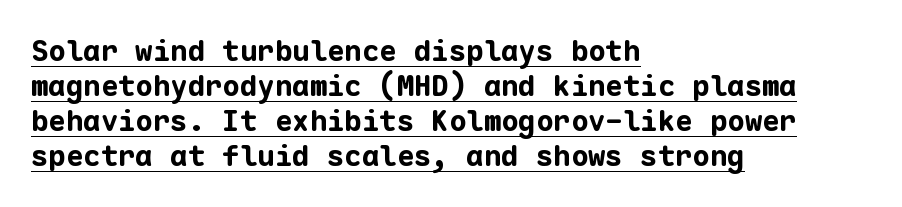
{"serif": "no", "italic": "no", "bold": "yes", "weight": "bold", "width": "normal", "stroke_contrast": "low", "x_height": "medium", "monospaced": "yes", "underline": "yes", "align": "left", "line_spacing_ratio": 1.21, "letter_spacing": "normal", "letter_spacing_em": 0.0, "glyph_px": 29}
